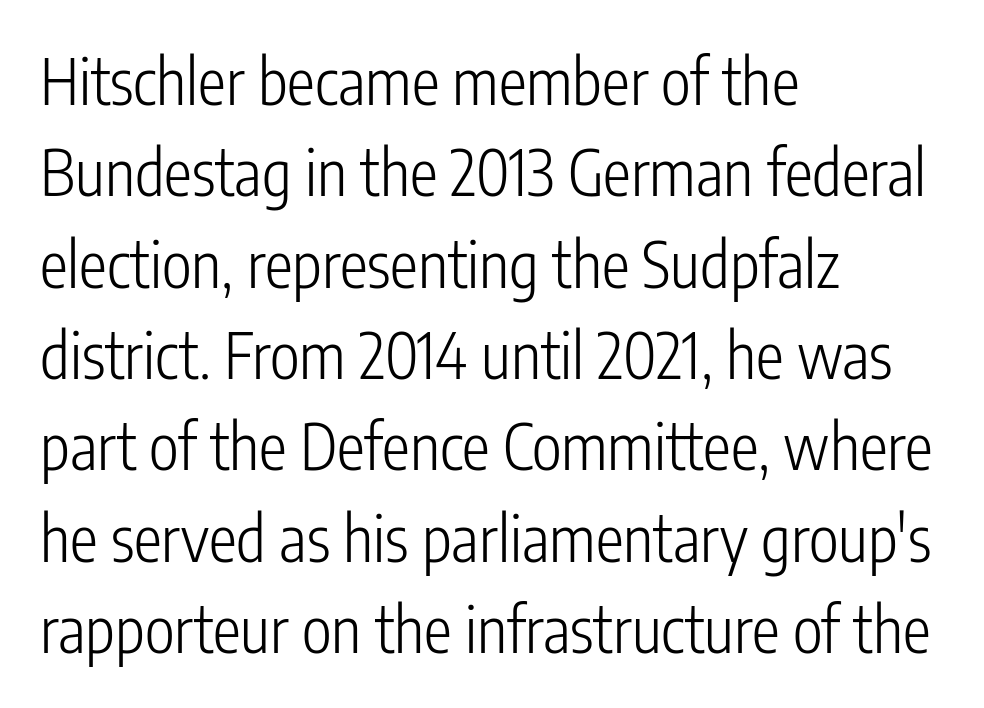
Q: Is the text bold? A: No.
Q: Is the text italic (slanted)? A: No, it is upright.
Q: Is the typeface a serif or a sans-serif typeface? A: Sans-serif.
Q: Is the text underlined? A: No.
Q: How is the paragraph aligned? A: Left-aligned.
Q: Is the spacing between letters normal or unusually wide? A: Normal.
Q: Is the spacing between lines tight, normal or loose? A: Normal.
Q: Width (condensed, normal, or wide)? A: Condensed.
Q: Stroke contrast? A: Low.
Q: x-height? A: Medium.
Q: Monospaced? A: No.
